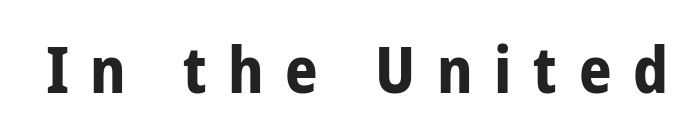
{"serif": "no", "italic": "no", "bold": "yes", "weight": "bold", "width": "condensed", "stroke_contrast": "low", "x_height": "medium", "monospaced": "no", "underline": "no", "letter_spacing": "wide", "letter_spacing_em": 0.34, "glyph_px": 64}
